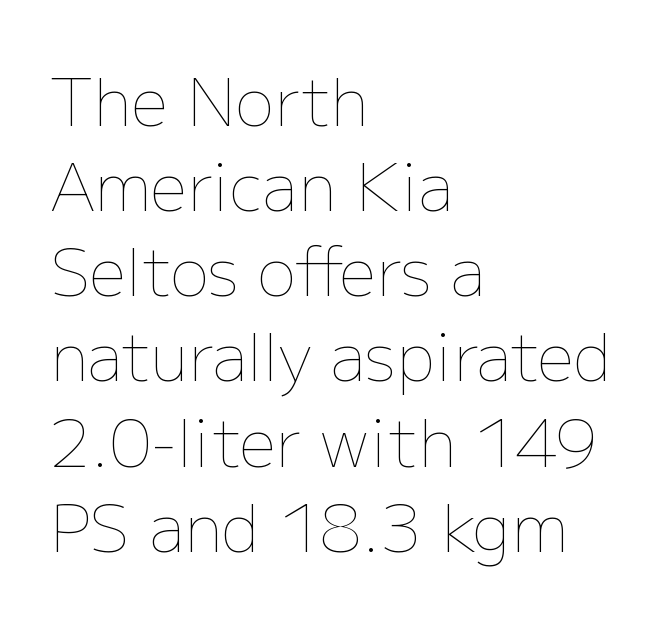
Visually the block forms a straight wall on the left and a jagged coastline on the right. Is this a fixed-width face? No — the glyphs have proportional, varying widths. Letters have the restrained weight of plain body copy at most. Each row of text sits above clean, open space. The line-height multiplier appears to be the usual default. This sample uses plain, unmodified letter spacing.
